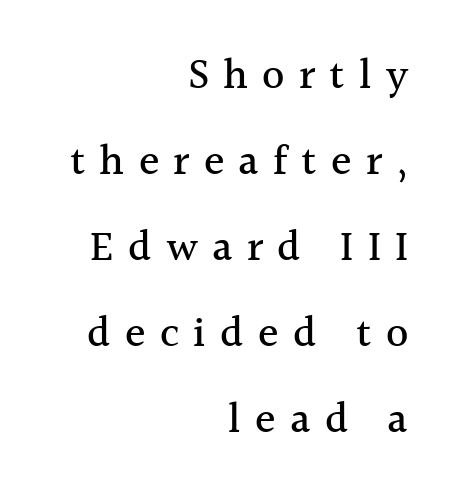
Q: Is the text italic (slanted)? A: No, it is upright.
Q: Is the typeface a serif or a sans-serif typeface? A: Serif.
Q: Is the text underlined? A: No.
Q: How is the paragraph aligned? A: Right-aligned.
Q: Is the spacing between letters normal or unusually wide? A: Unusually wide.
Q: Is the spacing between lines tight, normal or loose? A: Loose.
Q: Width (condensed, normal, or wide)? A: Normal.
Q: x-height? A: Medium.
Q: Monospaced? A: No.
